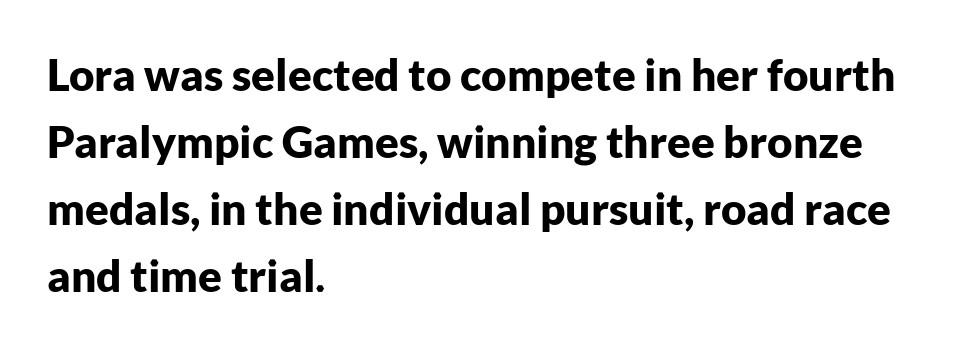
Q: Is the text bold? A: Yes.
Q: Is the text italic (slanted)? A: No, it is upright.
Q: Is the typeface a serif or a sans-serif typeface? A: Sans-serif.
Q: Is the text underlined? A: No.
Q: How is the paragraph aligned? A: Left-aligned.
Q: Is the spacing between letters normal or unusually wide? A: Normal.
Q: Is the spacing between lines tight, normal or loose? A: Normal.
Q: Width (condensed, normal, or wide)? A: Normal.
Q: Stroke contrast? A: Low.
Q: x-height? A: Medium.
Q: Monospaced? A: No.
